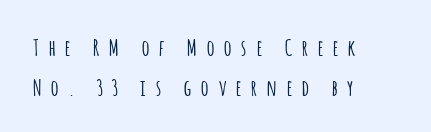
Q: Is the text italic (slanted)? A: No, it is upright.
Q: Is the text underlined? A: No.
Q: How is the paragraph aligned? A: Left-aligned.
Q: Is the spacing between letters normal or unusually wide? A: Unusually wide.
